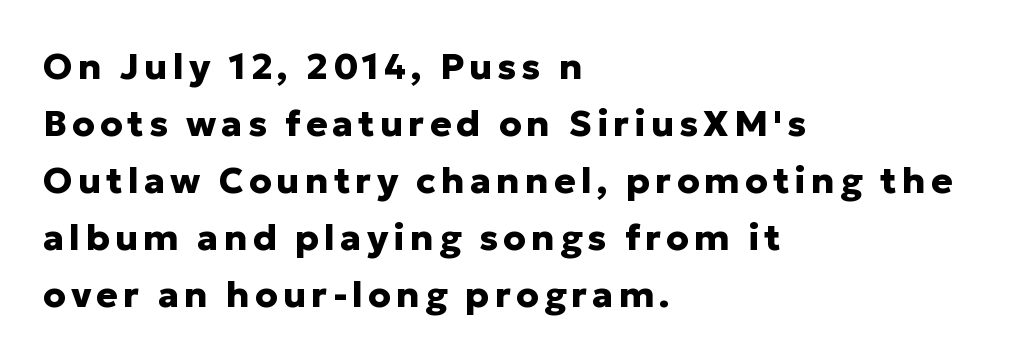
Q: Is the text bold? A: Yes.
Q: Is the text italic (slanted)? A: No, it is upright.
Q: Is the typeface a serif or a sans-serif typeface? A: Sans-serif.
Q: Is the text underlined? A: No.
Q: How is the paragraph aligned? A: Left-aligned.
Q: Is the spacing between lines tight, normal or loose? A: Normal.
Q: Width (condensed, normal, or wide)? A: Normal.
Q: Stroke contrast? A: Low.
Q: x-height? A: Medium.
Q: Monospaced? A: No.
